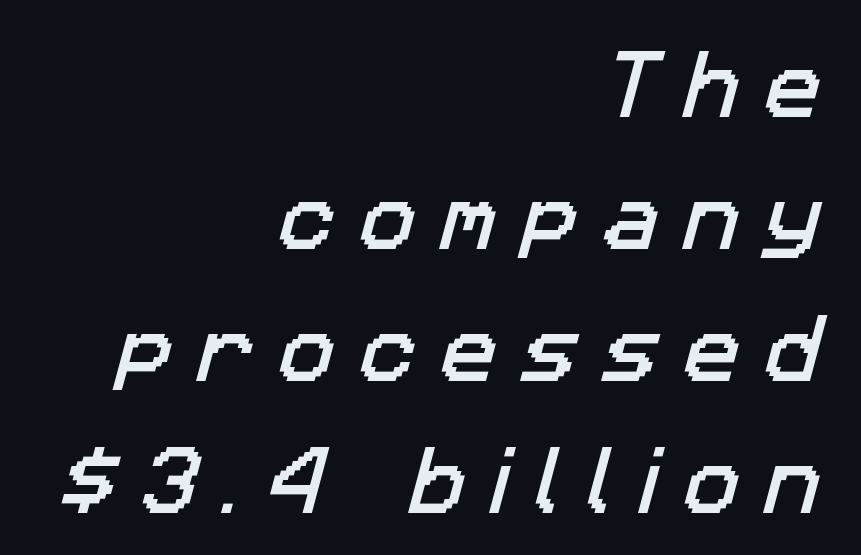
{"serif": "no", "width": "normal", "stroke_contrast": "low", "x_height": "medium", "monospaced": "no", "underline": "no", "align": "right", "line_spacing_ratio": 1.76, "letter_spacing": "wide", "letter_spacing_em": 0.33, "glyph_px": 75}
